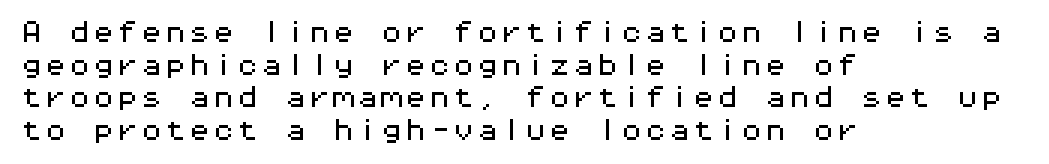
The image shows 24 px text type, upright; set left-aligned, normal line spacing (1.36x), normal letter spacing, not underlined.
